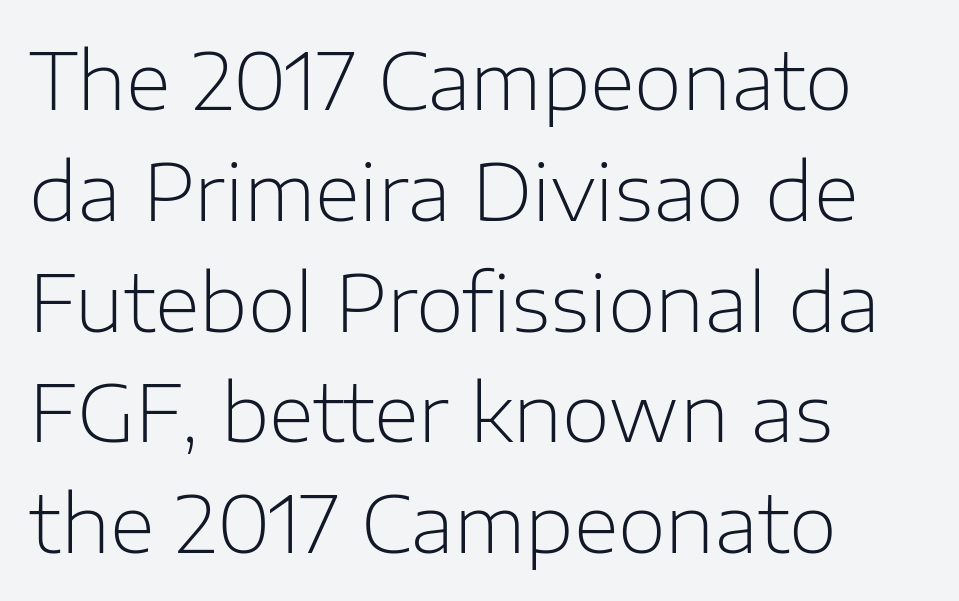
This is the regular roman posture of the typeface. The baseline area is clear. On a weight scale, this lands at 450 or below. Serifs: no, the terminals of the letterforms are clean. Compared with typical paragraphs, the rows here are spaced about the same. Horizontal alignment here is leftward, the default for most running prose.
